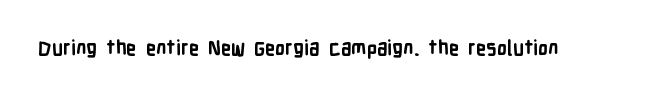
{"italic": "no", "bold": "yes", "underline": "no", "letter_spacing": "normal", "letter_spacing_em": 0.0, "glyph_px": 20}
